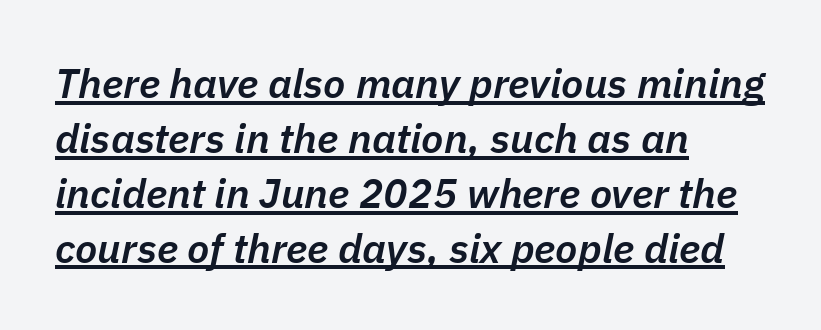
The face used here has a pronounced slope to its letters. If you drew a ruler down the left edge, every line would touch it. Character widths vary here, with narrow letters taking less room than wide ones. The passage shown has conventional tracking throughout. Somebody hit Ctrl+U on this one — the words are underlined.
